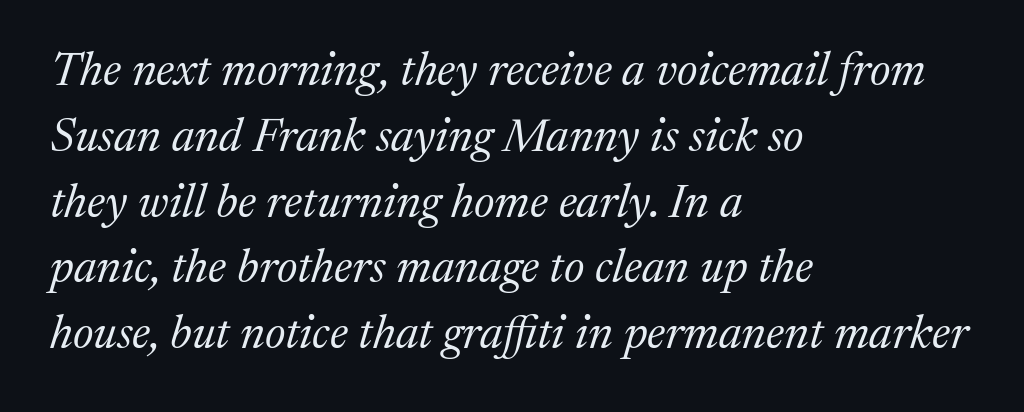
Q: Is the text bold? A: No.
Q: Is the text italic (slanted)? A: Yes, it leans right by about 17 degrees.
Q: Is the typeface a serif or a sans-serif typeface? A: Serif.
Q: Is the text underlined? A: No.
Q: How is the paragraph aligned? A: Left-aligned.
Q: Is the spacing between letters normal or unusually wide? A: Normal.
Q: Is the spacing between lines tight, normal or loose? A: Normal.
Q: Width (condensed, normal, or wide)? A: Normal.
Q: Stroke contrast? A: Medium.
Q: x-height? A: Medium.
Q: Monospaced? A: No.
